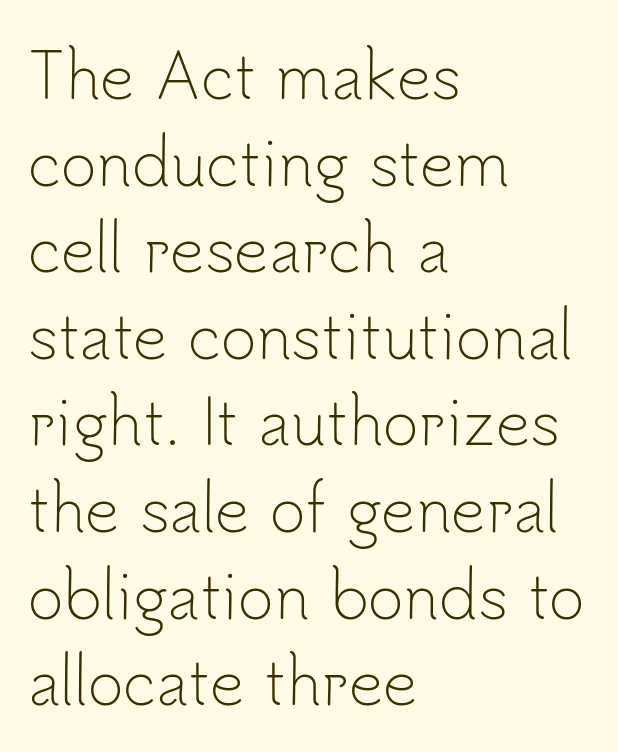
Q: Is the text bold? A: No.
Q: Is the text italic (slanted)? A: No, it is upright.
Q: Is the typeface a serif or a sans-serif typeface? A: Sans-serif.
Q: Is the text underlined? A: No.
Q: How is the paragraph aligned? A: Left-aligned.
Q: Is the spacing between letters normal or unusually wide? A: Normal.
Q: Is the spacing between lines tight, normal or loose? A: Normal.
Q: Width (condensed, normal, or wide)? A: Normal.
Q: Stroke contrast? A: Low.
Q: x-height? A: Small.
Q: Monospaced? A: No.
